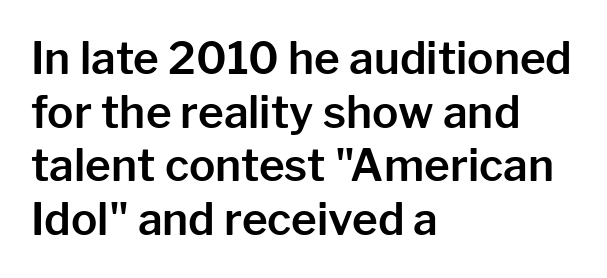
Here the glyphs are tracked normally, forming tight word shapes. The words here are not underlined. The font's upright variant was chosen for this text. Font category for this specimen: sans-serif.
